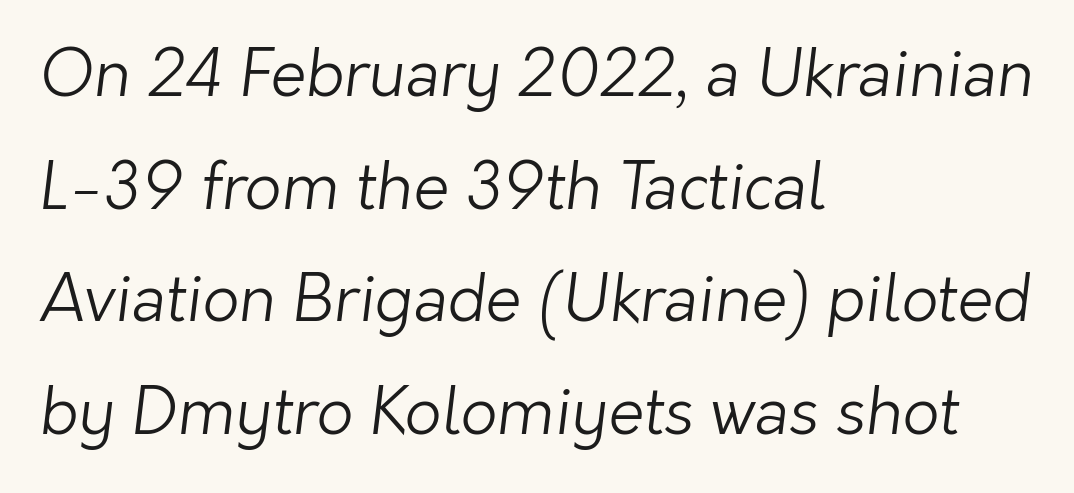
Leftover space on each line is placed entirely after the last word. Stems here are at most as thick as an everyday book face. Does extra space separate the letters? No, they use regular spacing. Stroke terminals: plain, sans-serif. Any mark beneath the type? The region is blank. Character widths vary here, with narrow letters taking less room than wide ones.
